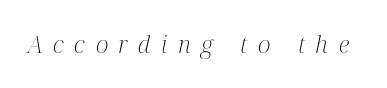
Q: Is the text bold? A: No.
Q: Is the text italic (slanted)? A: Yes, it leans right by about 12 degrees.
Q: Is the text underlined? A: No.
Q: Is the spacing between letters normal or unusually wide? A: Unusually wide.
